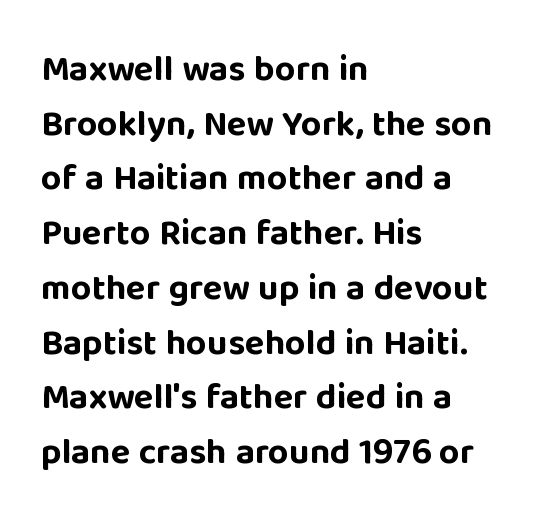
{"serif": "no", "italic": "no", "bold": "yes", "weight": "bold", "width": "normal", "stroke_contrast": "low", "x_height": "large", "monospaced": "no", "underline": "no", "align": "left", "line_spacing": "normal", "line_spacing_ratio": 1.52, "letter_spacing": "normal", "letter_spacing_em": 0.0, "glyph_px": 36}
